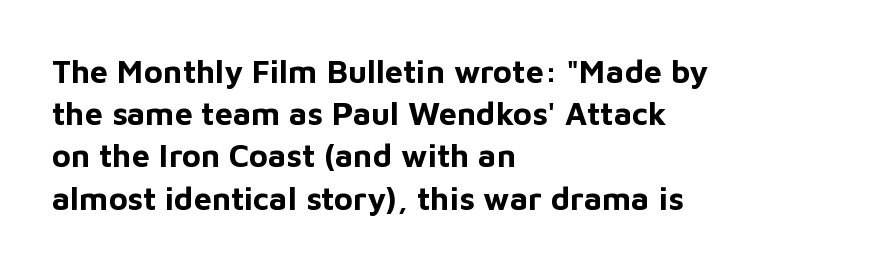
Q: Is the text bold? A: Yes.
Q: Is the text italic (slanted)? A: No, it is upright.
Q: Is the typeface a serif or a sans-serif typeface? A: Sans-serif.
Q: Is the text underlined? A: No.
Q: How is the paragraph aligned? A: Left-aligned.
Q: Is the spacing between letters normal or unusually wide? A: Normal.
Q: Is the spacing between lines tight, normal or loose? A: Normal.
Q: Width (condensed, normal, or wide)? A: Normal.
Q: Stroke contrast? A: Low.
Q: x-height? A: Medium.
Q: Monospaced? A: No.
